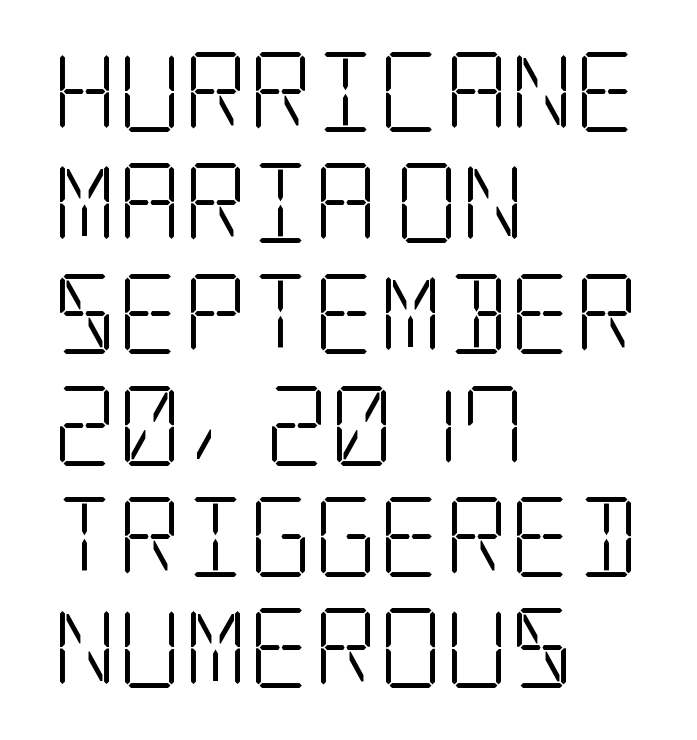
Q: Is the text bold? A: No.
Q: Is the text italic (slanted)? A: No, it is upright.
Q: Is the typeface a serif or a sans-serif typeface? A: Serif.
Q: Is the text underlined? A: No.
Q: How is the paragraph aligned? A: Left-aligned.
Q: Is the spacing between letters normal or unusually wide? A: Normal.
Q: Is the spacing between lines tight, normal or loose? A: Normal.
Q: Width (condensed, normal, or wide)? A: Condensed.
Q: Stroke contrast? A: Low.
Q: x-height? A: Large.
